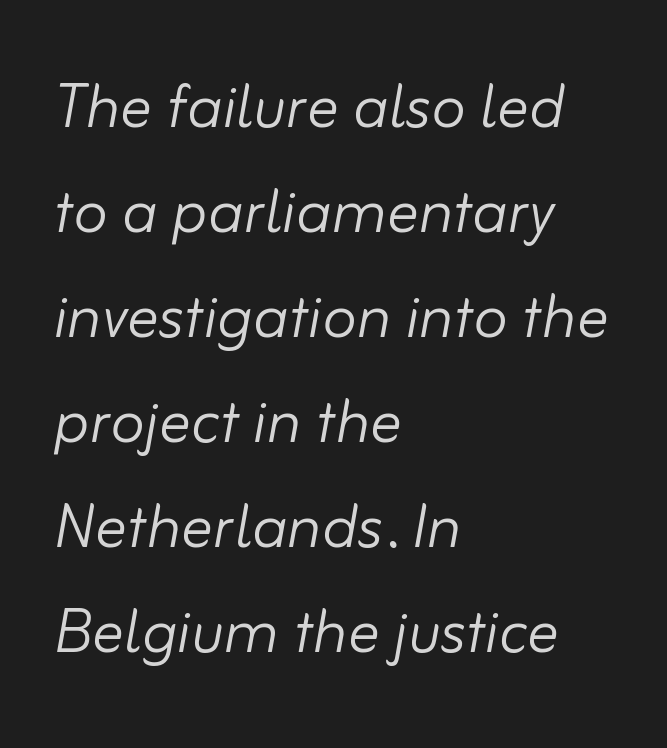
The image shows 79 px light type, italic (leaning right); set left-aligned, normal line spacing (1.33x), normal letter spacing, not underlined; low stroke contrast and a small x-height.
